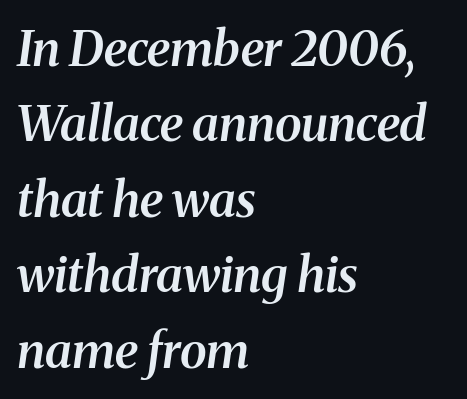
{"serif": "yes", "italic": "yes", "lean": "right", "slant_degrees": 8, "bold": "semi", "weight": "semibold", "width": "normal", "stroke_contrast": "medium", "x_height": "medium", "monospaced": "no", "underline": "no", "align": "left", "line_spacing": "normal", "line_spacing_ratio": 1.54, "letter_spacing": "normal", "letter_spacing_em": 0.0, "glyph_px": 49}
